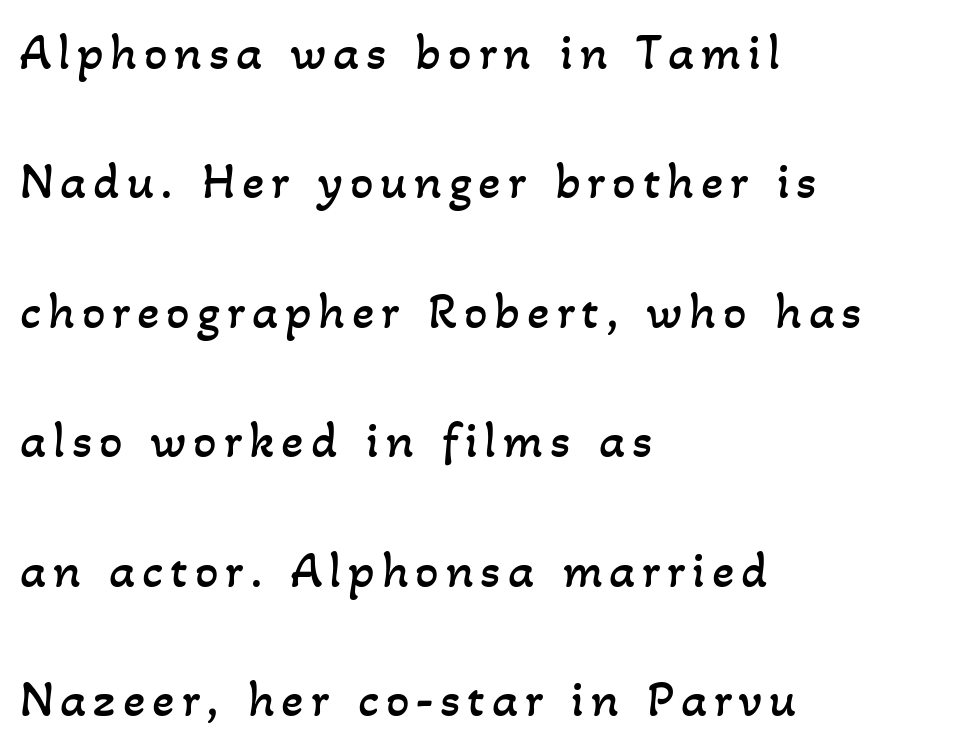
Q: Is the text bold? A: No.
Q: Is the text underlined? A: No.
Q: How is the paragraph aligned? A: Left-aligned.
Q: Is the spacing between lines tight, normal or loose? A: Loose.
Q: Width (condensed, normal, or wide)? A: Normal.
Q: Stroke contrast? A: Low.
Q: x-height? A: Small.
Q: Monospaced? A: No.
